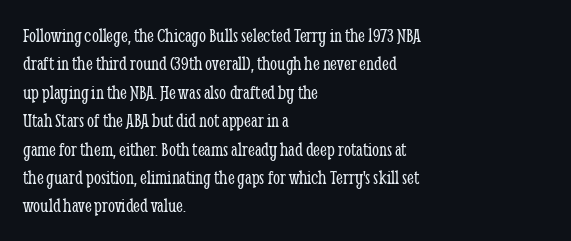
{"italic": "no", "bold": "no", "underline": "no", "align": "left", "line_spacing": "normal", "line_spacing_ratio": 1.42, "letter_spacing": "normal", "letter_spacing_em": 0.0, "glyph_px": 20}
